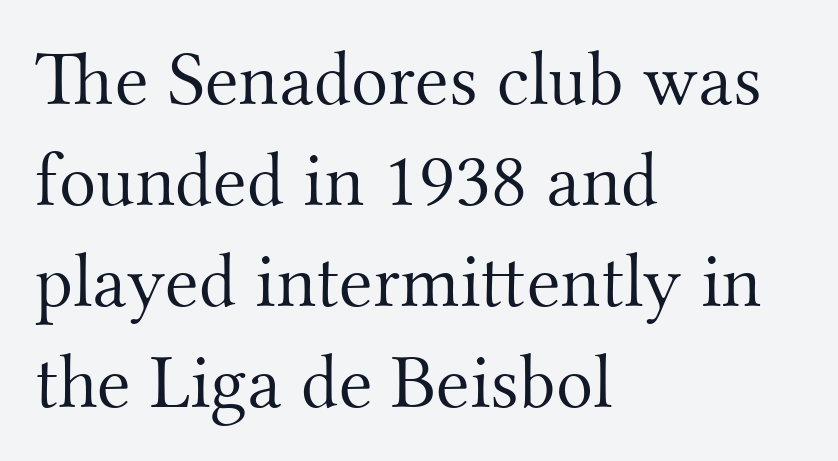
Q: Is the text bold? A: No.
Q: Is the text italic (slanted)? A: No, it is upright.
Q: Is the typeface a serif or a sans-serif typeface? A: Serif.
Q: Is the text underlined? A: No.
Q: How is the paragraph aligned? A: Left-aligned.
Q: Is the spacing between letters normal or unusually wide? A: Normal.
Q: Is the spacing between lines tight, normal or loose? A: Normal.
Q: Width (condensed, normal, or wide)? A: Normal.
Q: Stroke contrast? A: Medium.
Q: x-height? A: Small.
Q: Monospaced? A: No.
